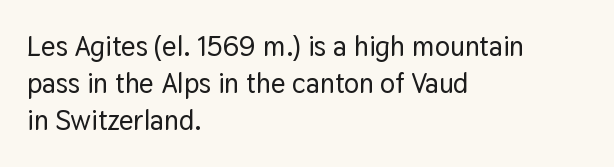
Q: Is the text italic (slanted)? A: No, it is upright.
Q: Is the typeface a serif or a sans-serif typeface? A: Sans-serif.
Q: Is the text underlined? A: No.
Q: How is the paragraph aligned? A: Left-aligned.
Q: Is the spacing between letters normal or unusually wide? A: Normal.
Q: Is the spacing between lines tight, normal or loose? A: Normal.
Q: Width (condensed, normal, or wide)? A: Normal.
Q: Stroke contrast? A: Low.
Q: x-height? A: Medium.
Q: Monospaced? A: No.
